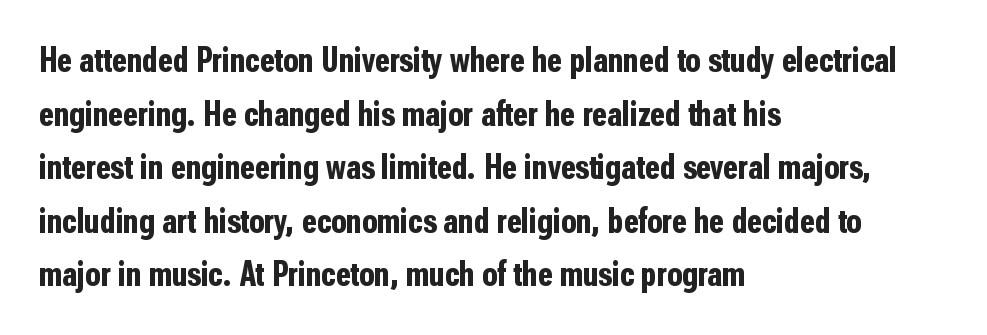
The image shows 35 px bold, condensed sans-serif type, upright; set left-aligned, normal line spacing (1.53x), normal letter spacing, not underlined; low stroke contrast and a medium x-height.
